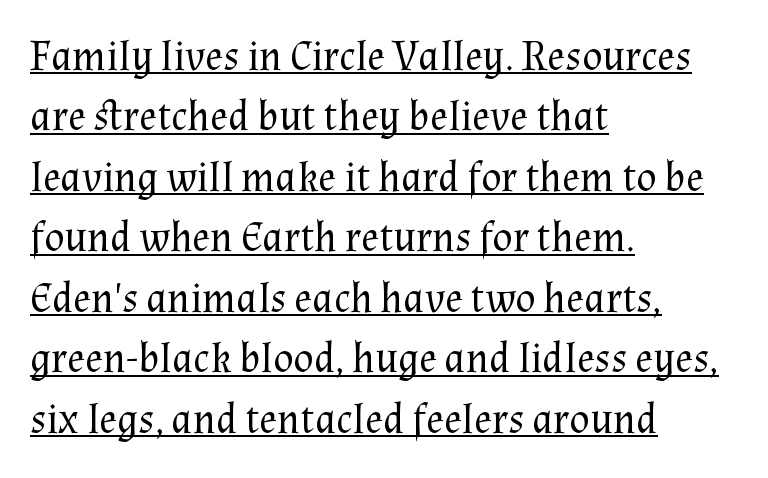
Note the varied advance widths — an 'i' is clearly narrower than an 'm'. No chunkiness to these letters — they're not bold. Like a heading marked for emphasis, these lines bear an underscore. If you drew a ruler down the left edge, every line would touch it.
